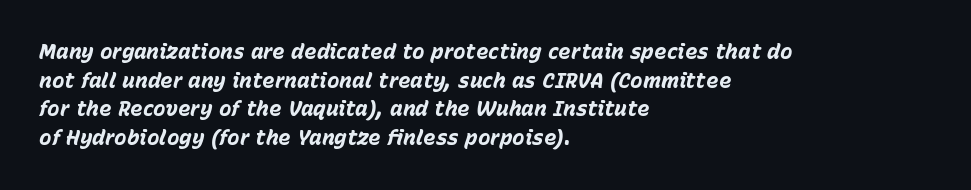
{"italic": "yes", "lean": "right", "slant_degrees": 15, "bold": "yes", "underline": "no", "align": "left", "line_spacing": "normal", "line_spacing_ratio": 1.36, "letter_spacing": "normal", "letter_spacing_em": 0.0, "glyph_px": 21}
